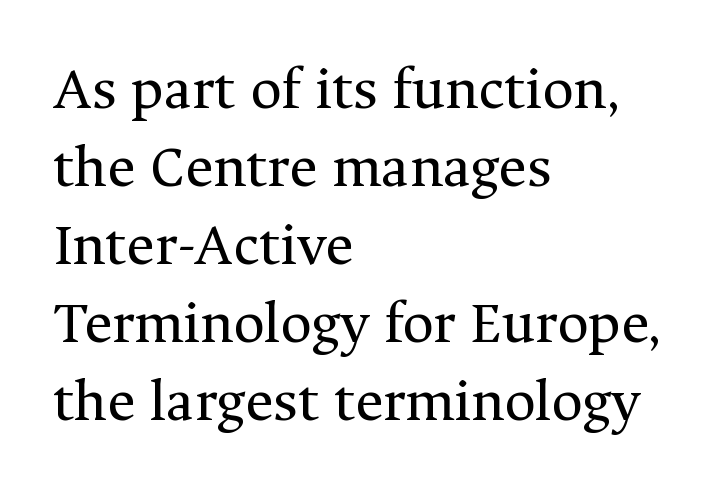
{"serif": "yes", "italic": "no", "bold": "no", "weight": "regular", "width": "normal", "stroke_contrast": "medium", "x_height": "medium", "monospaced": "no", "underline": "no", "align": "left", "line_spacing": "normal", "line_spacing_ratio": 1.28, "letter_spacing": "normal", "letter_spacing_em": 0.0, "glyph_px": 61}
